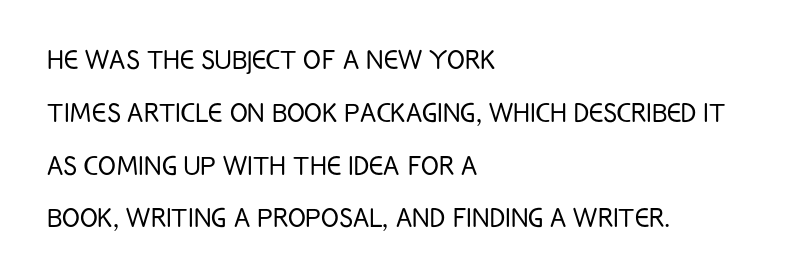
{"serif": "no", "italic": "no", "bold": "no", "weight": "light", "width": "condensed", "stroke_contrast": "low", "x_height": "large", "monospaced": "no", "underline": "no", "align": "left", "line_spacing": "normal", "line_spacing_ratio": 1.6, "letter_spacing": "normal", "letter_spacing_em": 0.0, "glyph_px": 33}
